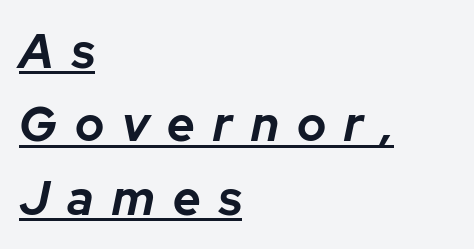
The image shows 48 px bold type, italic (leaning right); set left-aligned, normal line spacing (1.53x), unusually wide letter spacing (+0.38 em), underlined; low stroke contrast and a medium x-height.
